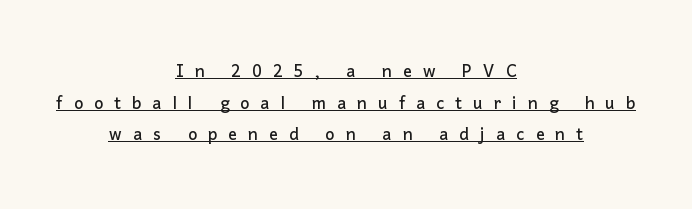
{"italic": "no", "underline": "yes", "align": "center", "line_spacing": "normal", "line_spacing_ratio": 1.44, "letter_spacing": "wide", "letter_spacing_em": 0.5, "glyph_px": 22}
